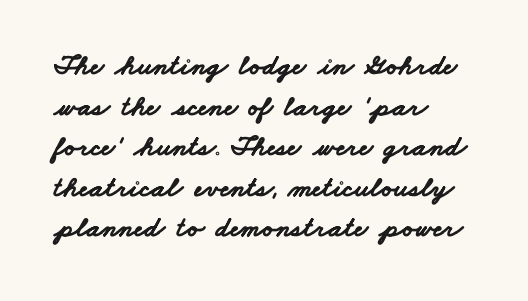
{"serif": "no", "bold": "yes", "weight": "bold", "width": "wide", "stroke_contrast": "low", "x_height": "small", "monospaced": "no", "underline": "no", "align": "left", "line_spacing": "normal", "line_spacing_ratio": 1.4, "letter_spacing": "normal", "letter_spacing_em": 0.0, "glyph_px": 29}
